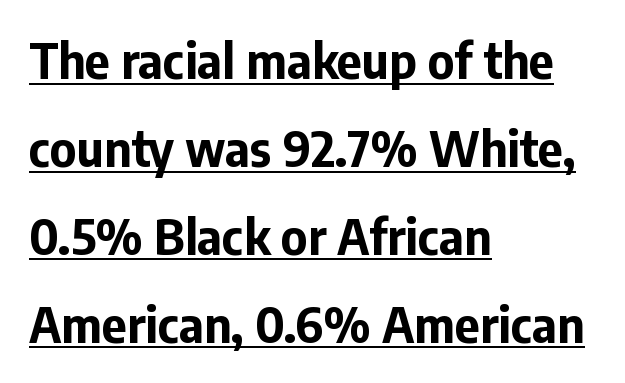
The rendering anchors every line to the left-hand side. Letterform terminals end flat and unadorned throughout the passage. The horizontal fit of the characters is conventional and even. A typesetter would call this proportional, since set widths differ per character. Chunky letters — that's bold for sure.
